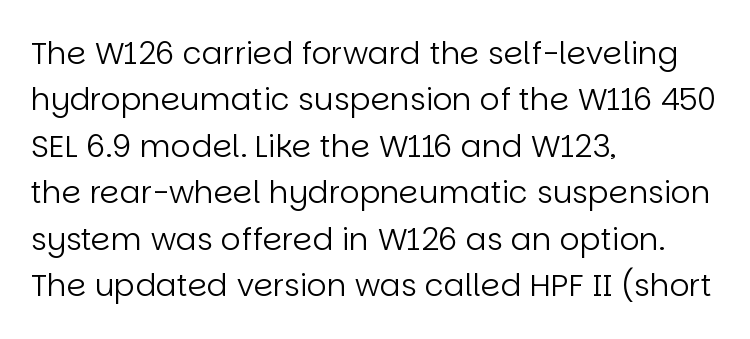
Q: Is the text bold? A: No.
Q: Is the text italic (slanted)? A: No, it is upright.
Q: Is the typeface a serif or a sans-serif typeface? A: Sans-serif.
Q: Is the text underlined? A: No.
Q: How is the paragraph aligned? A: Left-aligned.
Q: Is the spacing between letters normal or unusually wide? A: Normal.
Q: Is the spacing between lines tight, normal or loose? A: Normal.
Q: Width (condensed, normal, or wide)? A: Normal.
Q: Stroke contrast? A: Low.
Q: x-height? A: Large.
Q: Monospaced? A: No.
